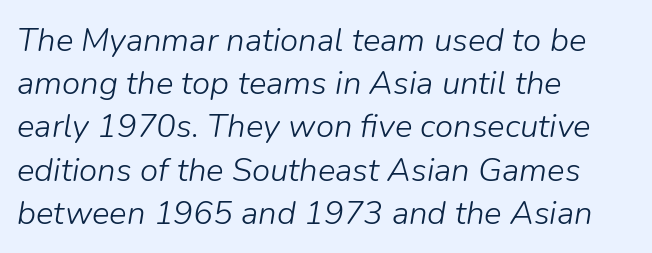
{"italic": "yes", "lean": "right", "slant_degrees": 9, "bold": "no", "weight": "light", "width": "normal", "stroke_contrast": "low", "x_height": "medium", "monospaced": "no", "underline": "no", "align": "left", "line_spacing": "normal", "line_spacing_ratio": 1.31, "letter_spacing": "normal", "letter_spacing_em": 0.0, "glyph_px": 33}
